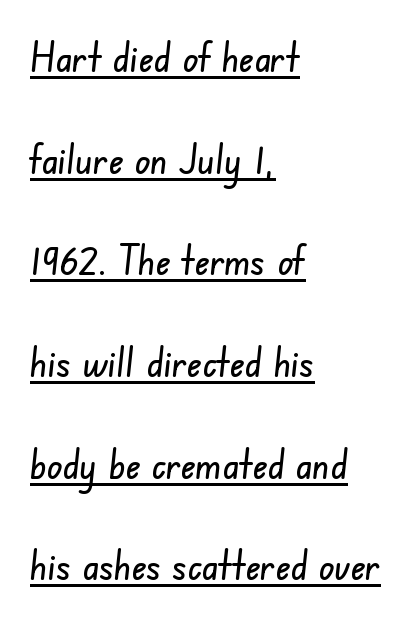
The rag falls on the right side of this text block. A continuous stroke trails under the words, as in a hyperlink. The passage shown has conventional tracking throughout. Do the characters align in a grid? No, the font is proportional.
